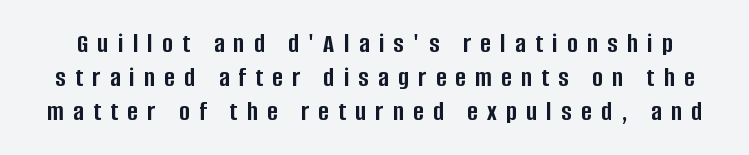
Q: Is the text bold? A: Yes.
Q: Is the text italic (slanted)? A: No, it is upright.
Q: Is the typeface a serif or a sans-serif typeface? A: Sans-serif.
Q: Is the text underlined? A: No.
Q: Is the spacing between letters normal or unusually wide? A: Unusually wide.
Q: Width (condensed, normal, or wide)? A: Condensed.
Q: Stroke contrast? A: Low.
Q: x-height? A: Large.
Q: Monospaced? A: No.
